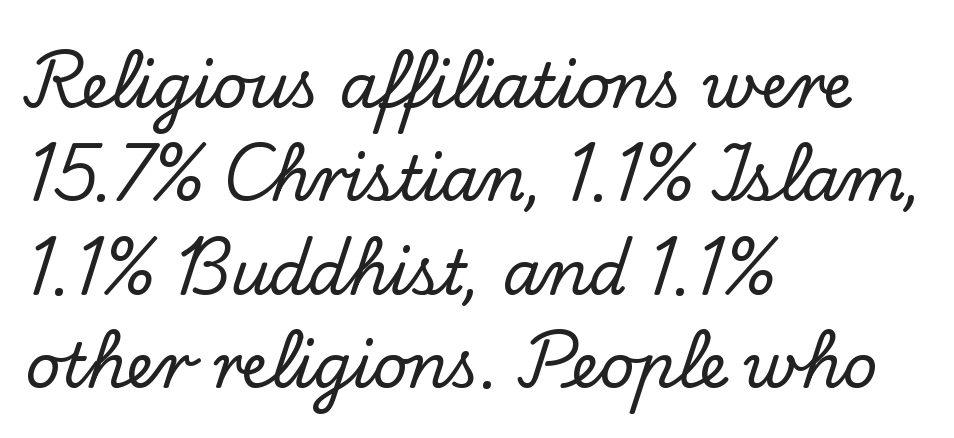
Q: Is the text italic (slanted)? A: Yes.
Q: Is the typeface a serif or a sans-serif typeface? A: Serif.
Q: Is the text underlined? A: No.
Q: How is the paragraph aligned? A: Left-aligned.
Q: Is the spacing between letters normal or unusually wide? A: Normal.
Q: Is the spacing between lines tight, normal or loose? A: Normal.
Q: Width (condensed, normal, or wide)? A: Normal.
Q: Stroke contrast? A: Low.
Q: x-height? A: Small.
Q: Monospaced? A: No.
